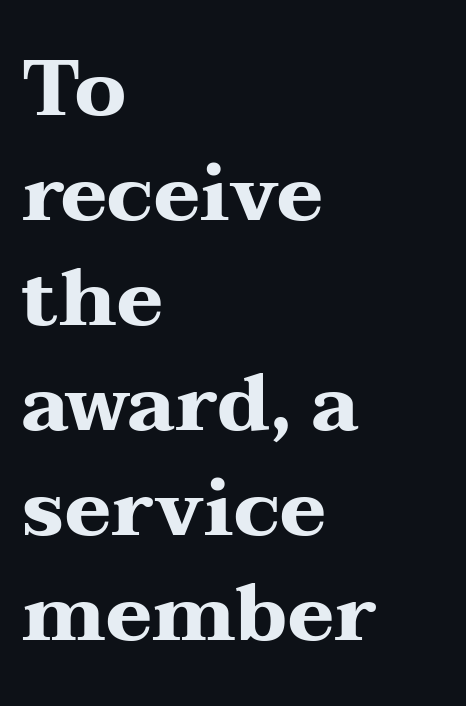
Q: Is the text bold? A: Yes.
Q: Is the text italic (slanted)? A: No, it is upright.
Q: Is the typeface a serif or a sans-serif typeface? A: Serif.
Q: Is the text underlined? A: No.
Q: How is the paragraph aligned? A: Left-aligned.
Q: Is the spacing between letters normal or unusually wide? A: Normal.
Q: Is the spacing between lines tight, normal or loose? A: Normal.
Q: Width (condensed, normal, or wide)? A: Wide.
Q: Stroke contrast? A: Medium.
Q: x-height? A: Medium.
Q: Monospaced? A: No.
